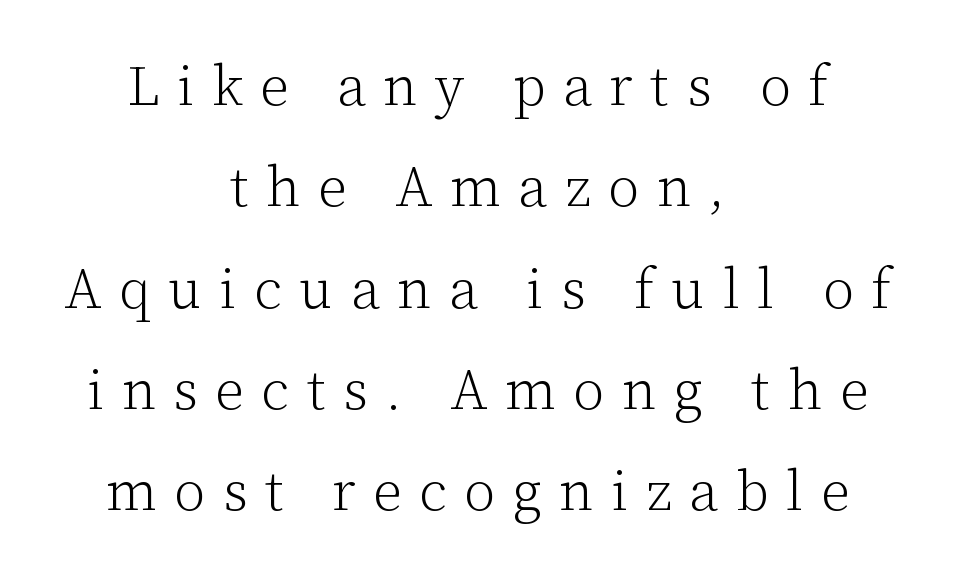
Q: Is the text bold? A: No.
Q: Is the text italic (slanted)? A: No, it is upright.
Q: Is the typeface a serif or a sans-serif typeface? A: Serif.
Q: Is the text underlined? A: No.
Q: How is the paragraph aligned? A: Centered.
Q: Is the spacing between letters normal or unusually wide? A: Unusually wide.
Q: Width (condensed, normal, or wide)? A: Normal.
Q: Stroke contrast? A: Low.
Q: x-height? A: Medium.
Q: Monospaced? A: No.
